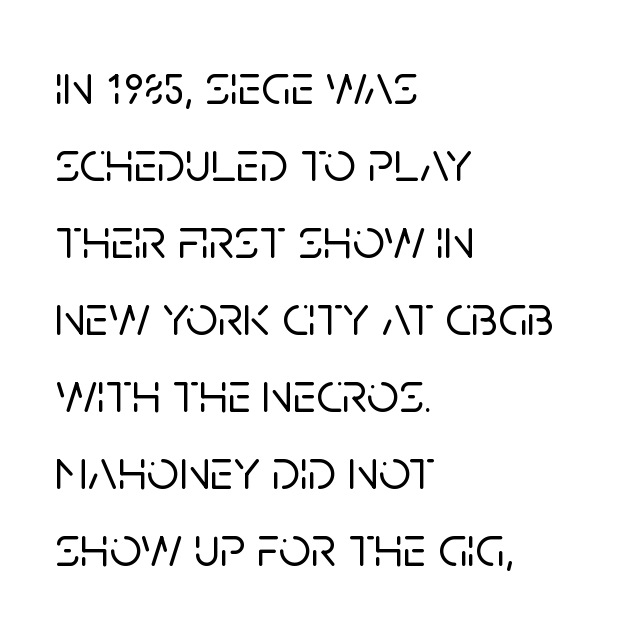
{"serif": "no", "italic": "no", "width": "normal", "stroke_contrast": "low", "x_height": "large", "monospaced": "no", "underline": "no", "align": "left", "line_spacing": "normal", "line_spacing_ratio": 1.35, "letter_spacing": "normal", "letter_spacing_em": 0.0, "glyph_px": 57}
